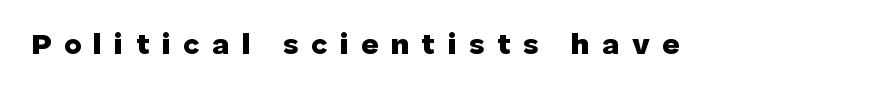
Q: Is the text bold? A: Yes.
Q: Is the text italic (slanted)? A: No, it is upright.
Q: Is the typeface a serif or a sans-serif typeface? A: Sans-serif.
Q: Is the text underlined? A: No.
Q: Is the spacing between letters normal or unusually wide? A: Unusually wide.
Q: Width (condensed, normal, or wide)? A: Normal.
Q: Stroke contrast? A: Low.
Q: x-height? A: Medium.
Q: Monospaced? A: No.
